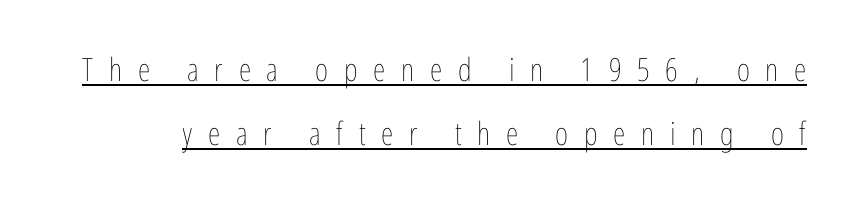
The image shows 32 px thin, condensed type, upright; set loose line spacing (2.01x), unusually wide letter spacing (+0.49 em), underlined; low stroke contrast and a medium x-height.
